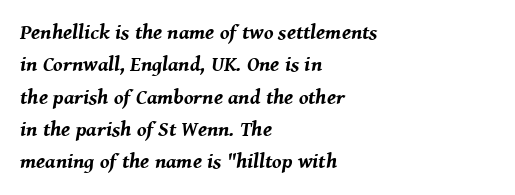
{"italic": "yes", "lean": "right", "slant_degrees": 8, "bold": "yes", "underline": "no", "align": "left", "line_spacing": "normal", "line_spacing_ratio": 1.54, "letter_spacing": "normal", "letter_spacing_em": 0.0, "glyph_px": 21}
